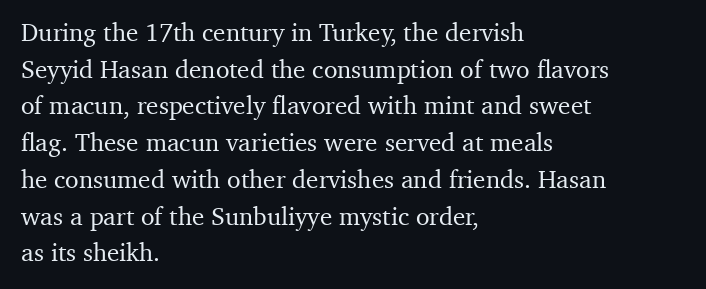
{"italic": "no", "underline": "no", "align": "left", "line_spacing": "normal", "line_spacing_ratio": 1.47, "letter_spacing": "normal", "letter_spacing_em": 0.0, "glyph_px": 25}
